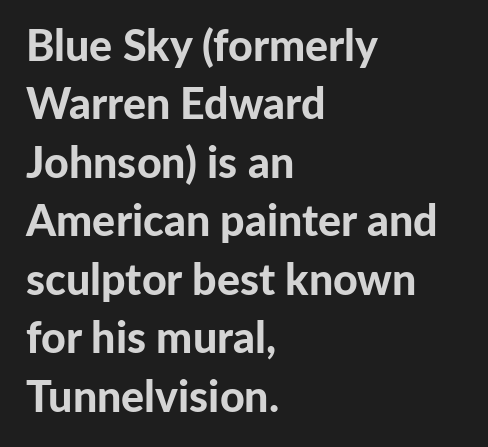
Type without underlining. The compositor pushed each line to the left boundary. Character widths vary here, with narrow letters taking less room than wide ones. A typesetter would mark this as roman, not italic. The passage shown stacks its lines at a standard gap. These lines are composed in type without serifs.
